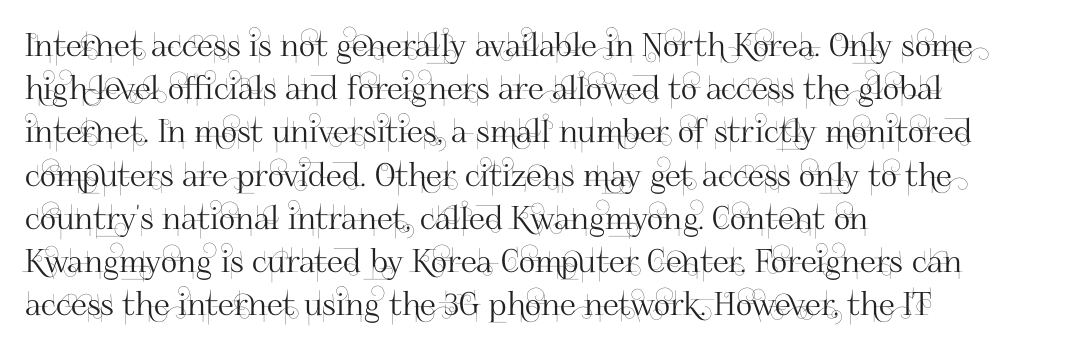
Q: Is the text italic (slanted)? A: No, it is upright.
Q: Is the typeface a serif or a sans-serif typeface? A: Sans-serif.
Q: Is the text underlined? A: No.
Q: How is the paragraph aligned? A: Left-aligned.
Q: Is the spacing between letters normal or unusually wide? A: Normal.
Q: Is the spacing between lines tight, normal or loose? A: Normal.
Q: Width (condensed, normal, or wide)? A: Normal.
Q: Stroke contrast? A: High.
Q: x-height? A: Small.
Q: Monospaced? A: No.
